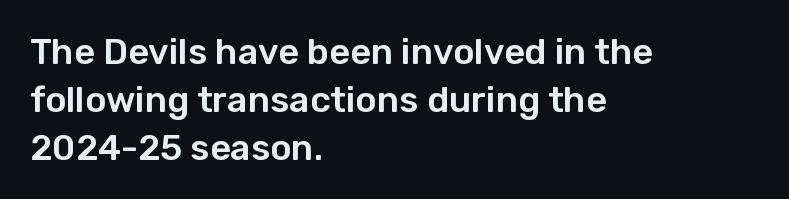
The image shows 36 px sans-serif type, upright; set left-aligned, normal line spacing (1.33x), normal letter spacing, not underlined; low stroke contrast and a medium x-height.
